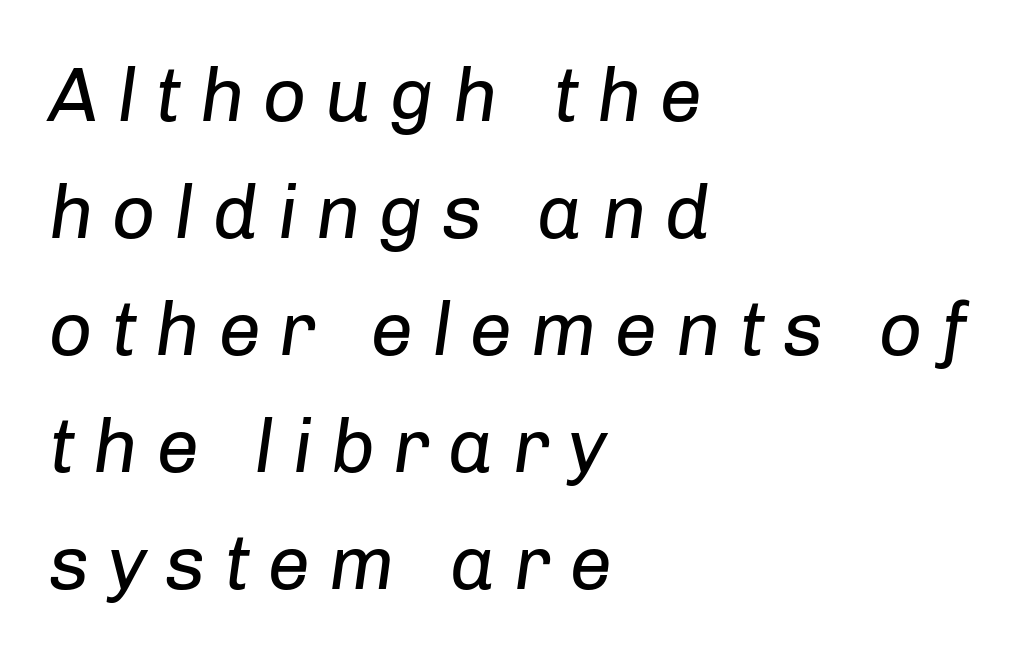
The characters are drawn with everyday or finer stroke widths. The strip under each line holds only bare page. Tall strokes in this sample are angled rather than plumb. In terms of letterspacing, this is a distinctly airy, spread setting. You could not count columns in this text — the font is proportionally spaced. Summary of vertical rhythm: regular, with standard interline spacing.
